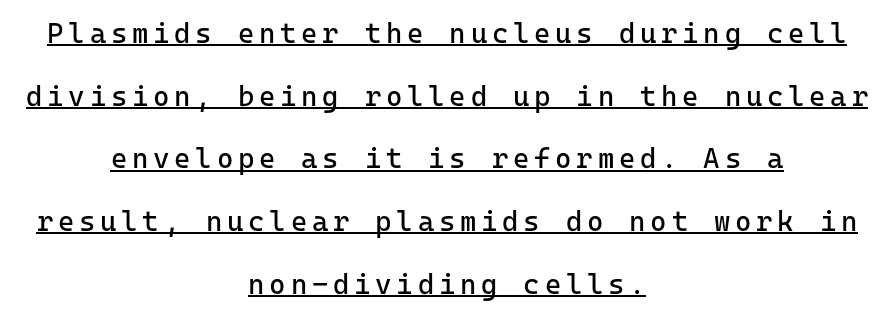
The lines are spread far apart with generous leading. Is the type heavy? It reads as light-to-regular instead. Upright lettering throughout. Are there feet on the stems? There aren't — it's a sans. The typesetter chose a symmetrical, centered arrangement here. This sample carries an underscore along the baseline area.
